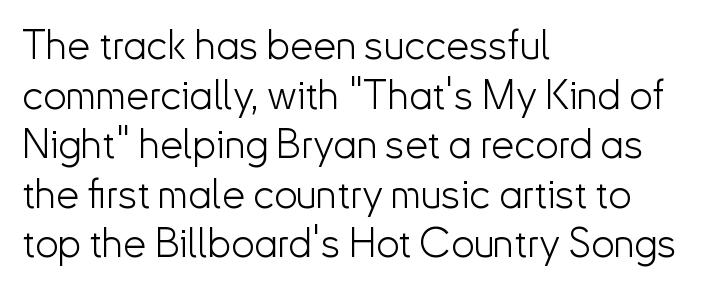
{"serif": "no", "italic": "no", "bold": "no", "weight": "light", "width": "normal", "stroke_contrast": "low", "x_height": "small", "monospaced": "no", "underline": "no", "align": "left", "line_spacing_ratio": 1.21, "letter_spacing": "normal", "letter_spacing_em": 0.0, "glyph_px": 41}
